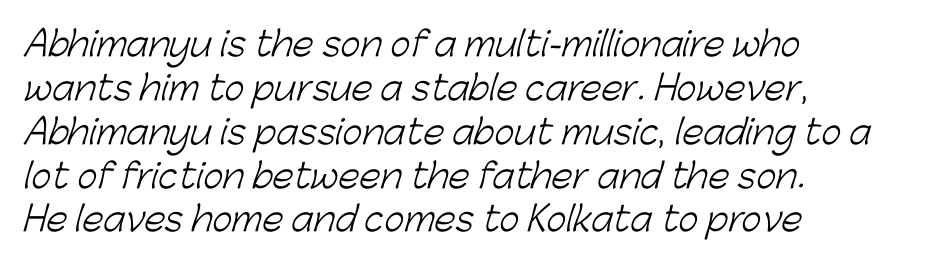
{"serif": "no", "bold": "no", "weight": "light", "width": "normal", "stroke_contrast": "low", "x_height": "medium", "monospaced": "no", "underline": "no", "align": "left", "line_spacing": "normal", "line_spacing_ratio": 1.29, "letter_spacing": "normal", "letter_spacing_em": 0.0, "glyph_px": 34}
